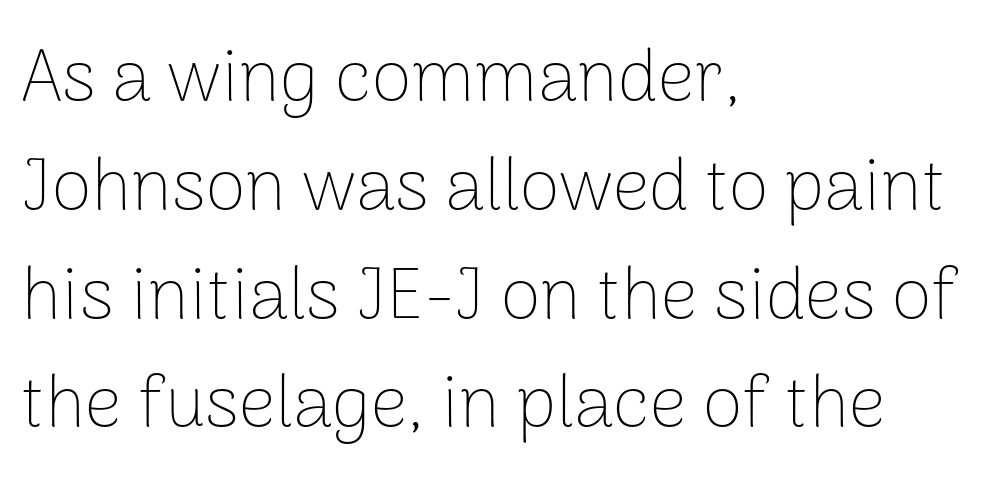
{"serif": "no", "italic": "no", "bold": "no", "weight": "thin", "width": "normal", "stroke_contrast": "low", "x_height": "medium", "monospaced": "no", "underline": "no", "align": "left", "line_spacing": "normal", "line_spacing_ratio": 1.49, "letter_spacing": "normal", "letter_spacing_em": 0.0, "glyph_px": 73}
